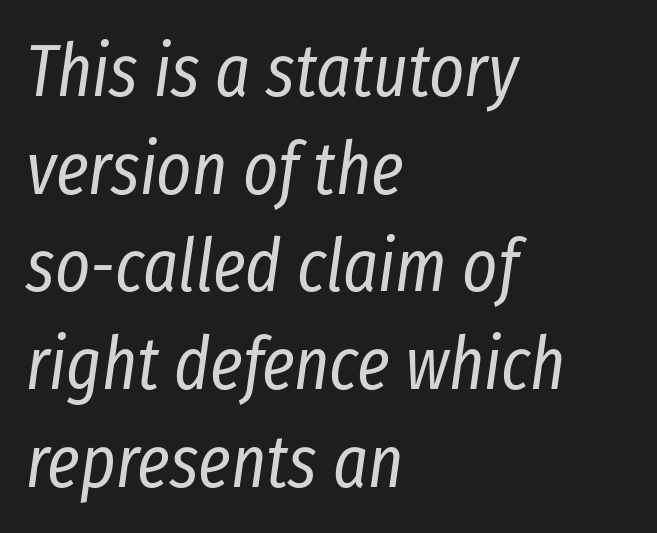
Q: Is the text bold? A: No.
Q: Is the text italic (slanted)? A: Yes, it leans right by about 8 degrees.
Q: Is the text underlined? A: No.
Q: How is the paragraph aligned? A: Left-aligned.
Q: Is the spacing between letters normal or unusually wide? A: Normal.
Q: Is the spacing between lines tight, normal or loose? A: Normal.
Q: Width (condensed, normal, or wide)? A: Condensed.
Q: Stroke contrast? A: Low.
Q: x-height? A: Medium.
Q: Monospaced? A: No.
